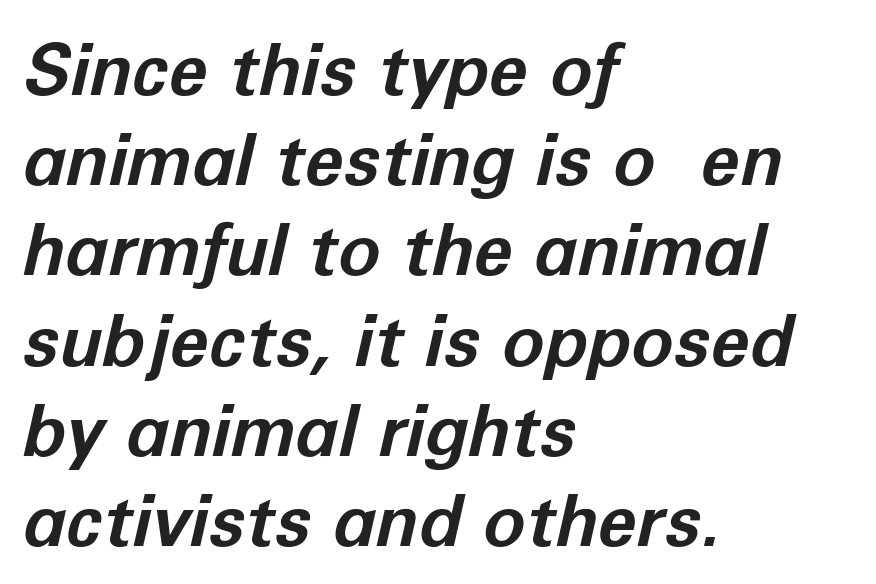
Q: Is the text bold? A: Yes.
Q: Is the text italic (slanted)? A: Yes, it leans right by about 12 degrees.
Q: Is the text underlined? A: No.
Q: How is the paragraph aligned? A: Left-aligned.
Q: Is the spacing between letters normal or unusually wide? A: Normal.
Q: Is the spacing between lines tight, normal or loose? A: Normal.
Q: Width (condensed, normal, or wide)? A: Normal.
Q: Stroke contrast? A: Low.
Q: x-height? A: Medium.
Q: Monospaced? A: No.
